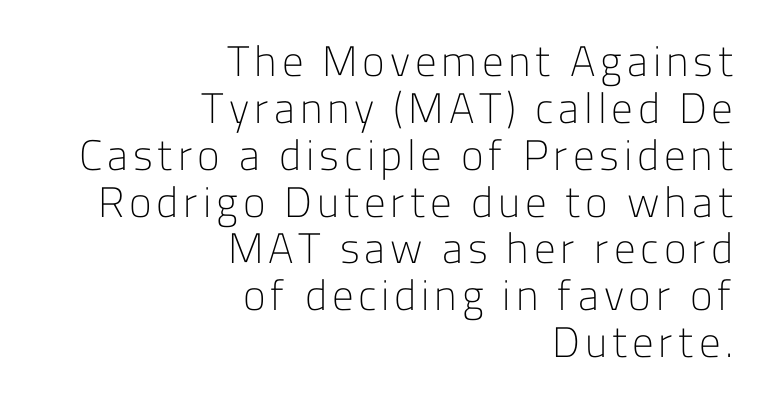
These lines stack with their right ends in a neat column. Is this a fixed-width face? No — the glyphs have proportional, varying widths. The zone under the glyphs is completely vacant. Does the leading feel generous? Not at all — it's pinched. A roman cut, with each character standing at attention.
